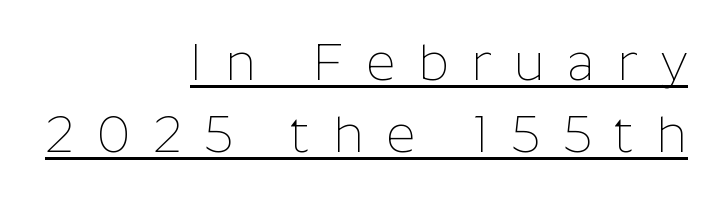
Q: Is the text bold? A: No.
Q: Is the text italic (slanted)? A: No, it is upright.
Q: Is the typeface a serif or a sans-serif typeface? A: Sans-serif.
Q: Is the text underlined? A: Yes.
Q: How is the paragraph aligned? A: Right-aligned.
Q: Is the spacing between letters normal or unusually wide? A: Unusually wide.
Q: Is the spacing between lines tight, normal or loose? A: Normal.
Q: Width (condensed, normal, or wide)? A: Normal.
Q: Stroke contrast? A: Low.
Q: x-height? A: Medium.
Q: Monospaced? A: No.
